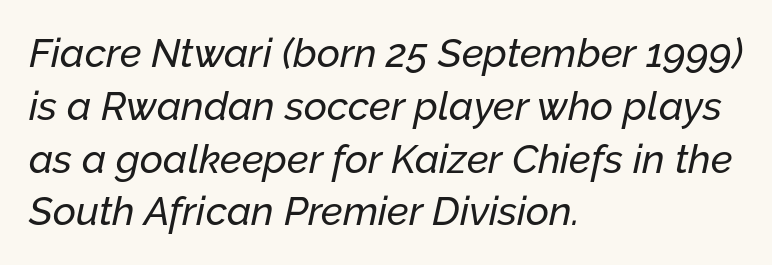
Q: Is the text italic (slanted)? A: Yes, it leans right by about 12 degrees.
Q: Is the text underlined? A: No.
Q: How is the paragraph aligned? A: Left-aligned.
Q: Is the spacing between letters normal or unusually wide? A: Normal.
Q: Is the spacing between lines tight, normal or loose? A: Normal.
Q: Width (condensed, normal, or wide)? A: Normal.
Q: Stroke contrast? A: Low.
Q: x-height? A: Medium.
Q: Monospaced? A: No.
